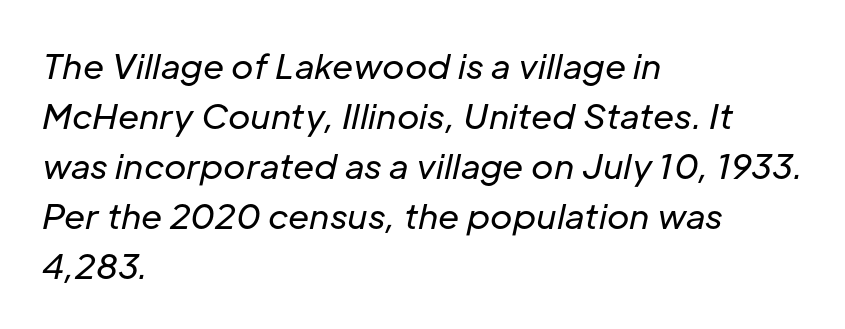
Honestly, the row spacing looks completely unremarkable. Each row of text sits above clean, open space. Left-aligned paragraph, ragged on the right. These lines are rendered in a variable-pitch font.
